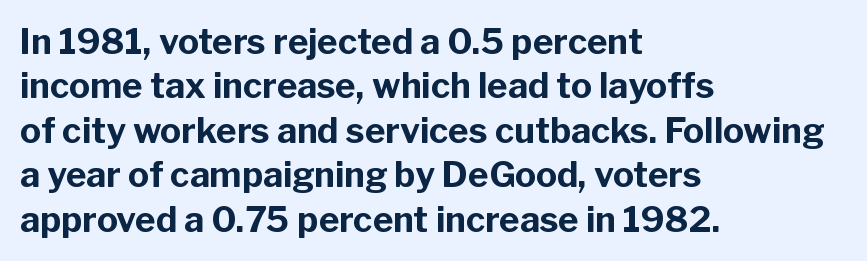
Q: Is the text bold? A: Yes.
Q: Is the text italic (slanted)? A: No, it is upright.
Q: Is the typeface a serif or a sans-serif typeface? A: Sans-serif.
Q: Is the text underlined? A: No.
Q: How is the paragraph aligned? A: Left-aligned.
Q: Is the spacing between letters normal or unusually wide? A: Normal.
Q: Is the spacing between lines tight, normal or loose? A: Normal.
Q: Width (condensed, normal, or wide)? A: Normal.
Q: Stroke contrast? A: Low.
Q: x-height? A: Medium.
Q: Monospaced? A: No.
